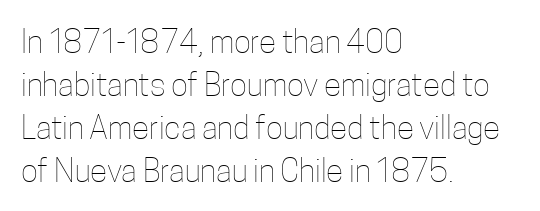
Q: Is the text bold? A: No.
Q: Is the text italic (slanted)? A: No, it is upright.
Q: Is the text underlined? A: No.
Q: How is the paragraph aligned? A: Left-aligned.
Q: Is the spacing between letters normal or unusually wide? A: Normal.
Q: Is the spacing between lines tight, normal or loose? A: Normal.
Q: Width (condensed, normal, or wide)? A: Condensed.
Q: Stroke contrast? A: Low.
Q: x-height? A: Medium.
Q: Monospaced? A: No.
